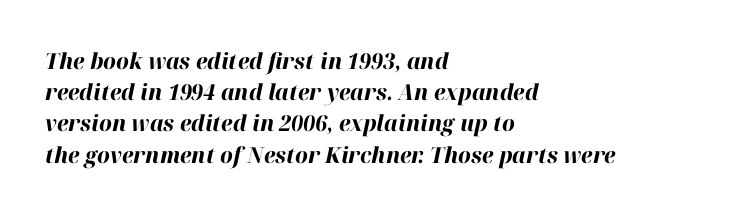
Q: Is the text bold? A: Yes.
Q: Is the text italic (slanted)? A: Yes, it leans right by about 12 degrees.
Q: Is the text underlined? A: No.
Q: How is the paragraph aligned? A: Left-aligned.
Q: Is the spacing between letters normal or unusually wide? A: Normal.
Q: Is the spacing between lines tight, normal or loose? A: Normal.
